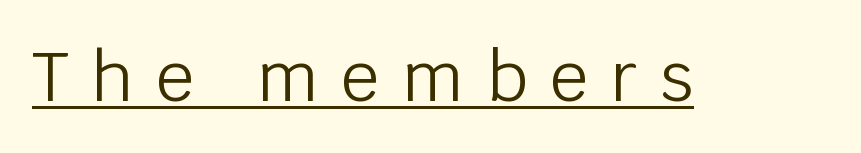
Vertical strokes here are truly vertical. Do the characters align in a grid? No, the font is proportional. Is the letter spacing exaggerated? Yes — the characters are pushed far apart. Stem width sits at or under what a default text font uses.
